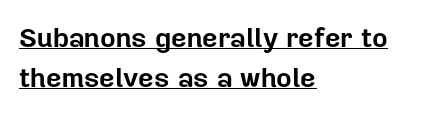
{"italic": "no", "bold": "yes", "underline": "yes", "align": "left", "line_spacing": "normal", "line_spacing_ratio": 1.47, "letter_spacing": "normal", "letter_spacing_em": 0.0, "glyph_px": 27}
